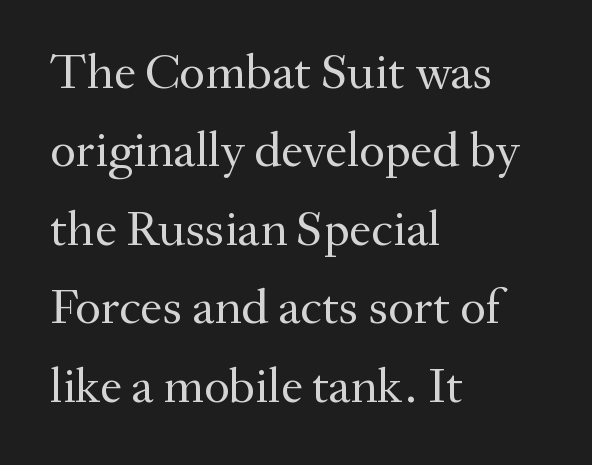
These lines stack with their left ends in a neat column. Designer's note — italics off, roman on. Bare-footed words on every line. Does the type have serifs? Yes, each stem ends in a small foot. Is this a fixed-width face? No — the glyphs have proportional, varying widths.
